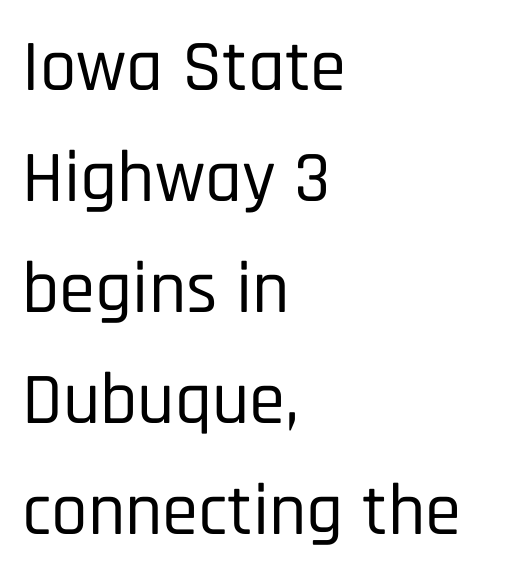
Q: Is the text italic (slanted)? A: No, it is upright.
Q: Is the typeface a serif or a sans-serif typeface? A: Sans-serif.
Q: Is the text underlined? A: No.
Q: How is the paragraph aligned? A: Left-aligned.
Q: Is the spacing between letters normal or unusually wide? A: Normal.
Q: Is the spacing between lines tight, normal or loose? A: Normal.
Q: Width (condensed, normal, or wide)? A: Condensed.
Q: Stroke contrast? A: Low.
Q: x-height? A: Large.
Q: Monospaced? A: No.
